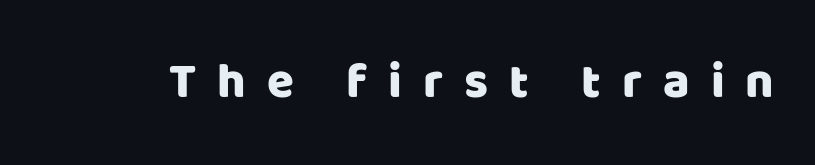
Q: Is the text italic (slanted)? A: No, it is upright.
Q: Is the typeface a serif or a sans-serif typeface? A: Sans-serif.
Q: Is the text underlined? A: No.
Q: Is the spacing between letters normal or unusually wide? A: Unusually wide.
Q: Width (condensed, normal, or wide)? A: Normal.
Q: Stroke contrast? A: Low.
Q: x-height? A: Large.
Q: Monospaced? A: No.
